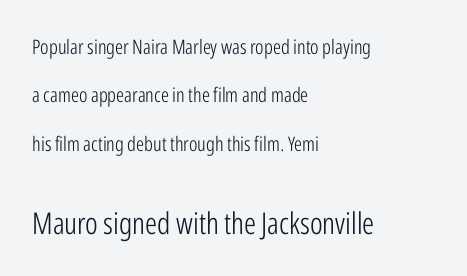
{"serif": "no", "italic": "no", "bold": "no", "weight": "light", "width": "condensed", "stroke_contrast": "low", "x_height": "medium", "monospaced": "no", "underline": "no", "align": "left", "line_spacing": "loose", "line_spacing_ratio": 2.42, "letter_spacing": "normal", "letter_spacing_em": 0.0, "larger_block": "second", "size_ratio": 1.5, "glyph_px": 30}
